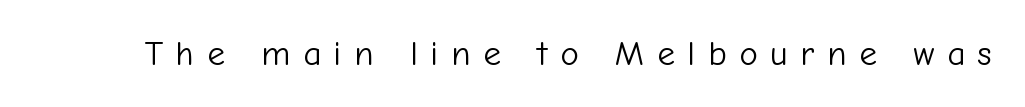
Italic? Not at all — the glyphs are vertical. Classification — sans serif. Look at the tracking — it's clearly loosened, letters drifting apart. The string is rendered with underlining switched off. The cut favours lightness, reaching ordinary text weight at its darkest.
